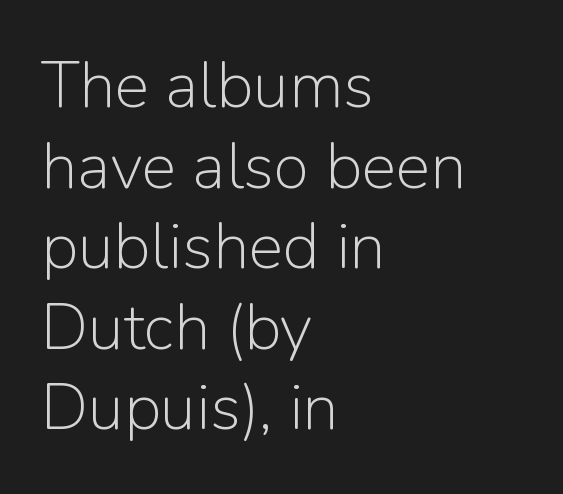
The image shows 65 px light sans-serif type, upright; set left-aligned, line spacing 1.24x, normal letter spacing, not underlined; low stroke contrast and a medium x-height.
